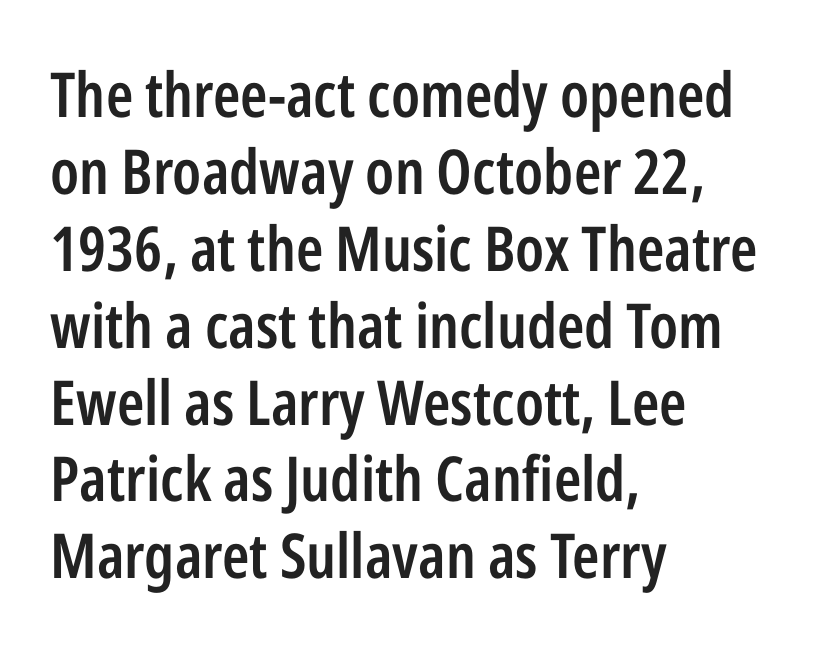
{"serif": "no", "italic": "no", "bold": "semi", "weight": "semibold", "width": "condensed", "stroke_contrast": "low", "x_height": "medium", "monospaced": "no", "underline": "no", "align": "left", "line_spacing_ratio": 1.24, "letter_spacing": "normal", "letter_spacing_em": 0.0, "glyph_px": 62}
